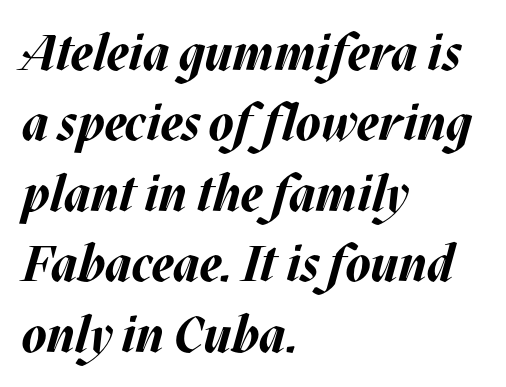
{"italic": "yes", "lean": "right", "slant_degrees": 17, "bold": "yes", "weight": "bold", "width": "normal", "stroke_contrast": "medium", "x_height": "large", "monospaced": "no", "underline": "no", "align": "left", "line_spacing": "normal", "line_spacing_ratio": 1.41, "letter_spacing": "normal", "letter_spacing_em": 0.0, "glyph_px": 50}
